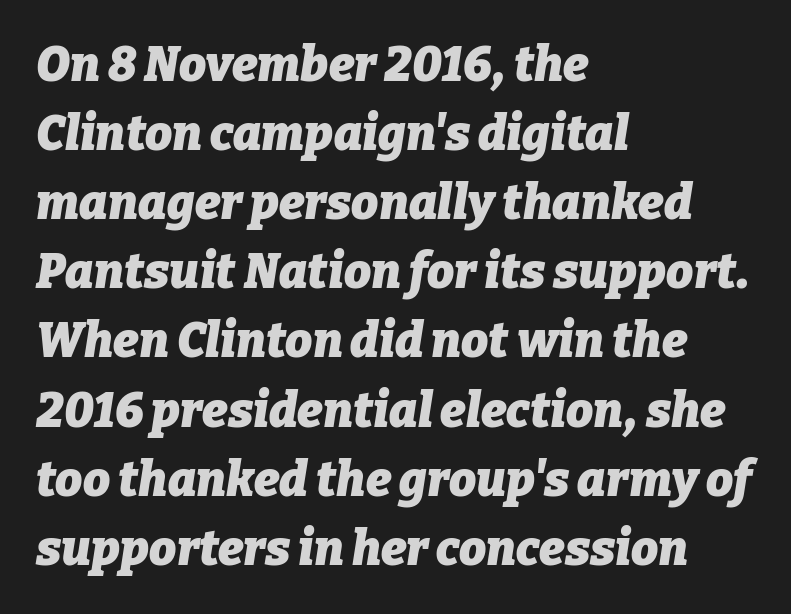
{"italic": "yes", "lean": "right", "slant_degrees": 9, "bold": "yes", "weight": "heavy", "width": "normal", "stroke_contrast": "low", "x_height": "medium", "monospaced": "no", "underline": "no", "align": "left", "line_spacing": "normal", "line_spacing_ratio": 1.44, "letter_spacing": "normal", "letter_spacing_em": 0.0, "glyph_px": 48}
